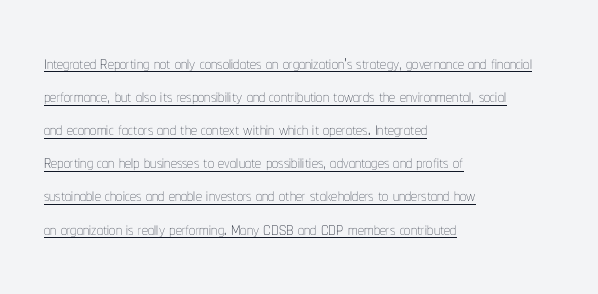
{"italic": "no", "bold": "no", "underline": "yes", "align": "left", "line_spacing": "normal", "line_spacing_ratio": 1.38, "letter_spacing": "normal", "letter_spacing_em": 0.0, "glyph_px": 24}
